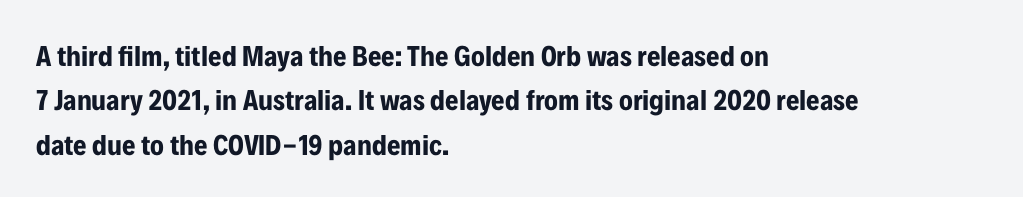
{"serif": "no", "italic": "no", "bold": "yes", "weight": "bold", "width": "condensed", "stroke_contrast": "low", "x_height": "medium", "monospaced": "no", "underline": "no", "align": "left", "line_spacing": "normal", "line_spacing_ratio": 1.53, "letter_spacing": "normal", "letter_spacing_em": 0.0, "glyph_px": 29}
